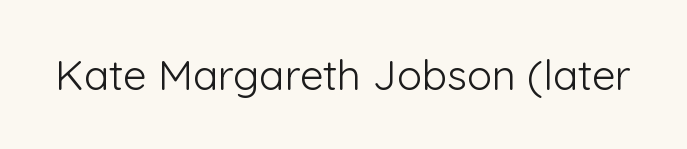
Descender tails drop into unmarked territory. The typeface chosen for these lines omits serifs. This is not heavy type; no bold has been used. Observe the ordinary spacing: letters are neighbours, not strangers. Tall strokes in this sample are plumb rather than angled.
